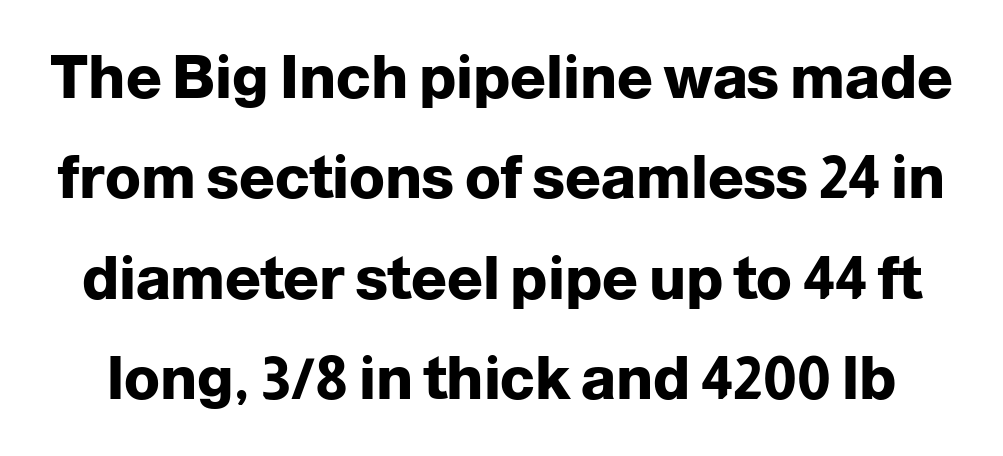
The rendering uses a bold face; every stroke is thick and dark. Posture: upright roman. A typesetter would call this proportional, since set widths differ per character. Each letter's strokes conclude bluntly, with no projecting serifs. The letters sit at their default tracking, neither squeezed nor spread.
